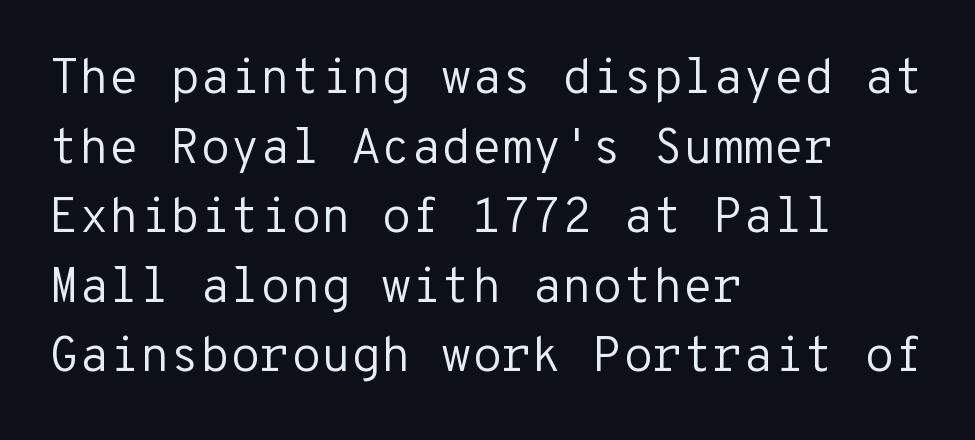
Q: Is the text bold? A: No.
Q: Is the text italic (slanted)? A: No, it is upright.
Q: Is the typeface a serif or a sans-serif typeface? A: Sans-serif.
Q: Is the text underlined? A: No.
Q: How is the paragraph aligned? A: Left-aligned.
Q: Is the spacing between letters normal or unusually wide? A: Normal.
Q: Is the spacing between lines tight, normal or loose? A: Normal.
Q: Width (condensed, normal, or wide)? A: Normal.
Q: Stroke contrast? A: Low.
Q: x-height? A: Medium.
Q: Monospaced? A: Yes.
